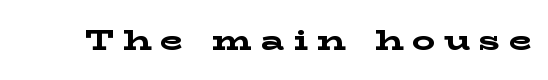
Quick note: underline off. Each letter keeps its own natural width here, so spacing adapts to shape. Characters remain perfectly vertical along every line. The passage shown is emphatically bold. You can tell from the footed stems that serif type was used.
